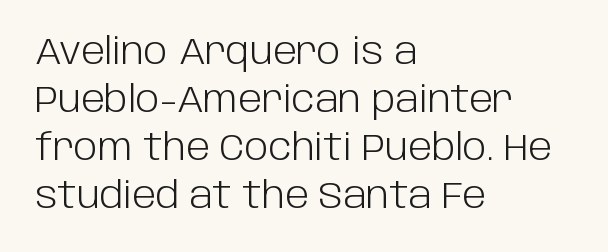
Q: Is the text bold? A: No.
Q: Is the text italic (slanted)? A: No, it is upright.
Q: Is the typeface a serif or a sans-serif typeface? A: Sans-serif.
Q: Is the text underlined? A: No.
Q: How is the paragraph aligned? A: Left-aligned.
Q: Is the spacing between letters normal or unusually wide? A: Normal.
Q: Is the spacing between lines tight, normal or loose? A: Normal.
Q: Width (condensed, normal, or wide)? A: Normal.
Q: Stroke contrast? A: Low.
Q: x-height? A: Large.
Q: Monospaced? A: No.
